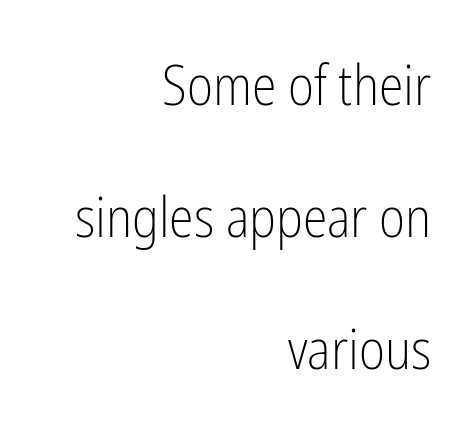
Q: Is the text bold? A: No.
Q: Is the text italic (slanted)? A: No, it is upright.
Q: Is the typeface a serif or a sans-serif typeface? A: Sans-serif.
Q: Is the text underlined? A: No.
Q: How is the paragraph aligned? A: Right-aligned.
Q: Is the spacing between letters normal or unusually wide? A: Normal.
Q: Is the spacing between lines tight, normal or loose? A: Loose.
Q: Width (condensed, normal, or wide)? A: Condensed.
Q: Stroke contrast? A: Low.
Q: x-height? A: Medium.
Q: Monospaced? A: No.
